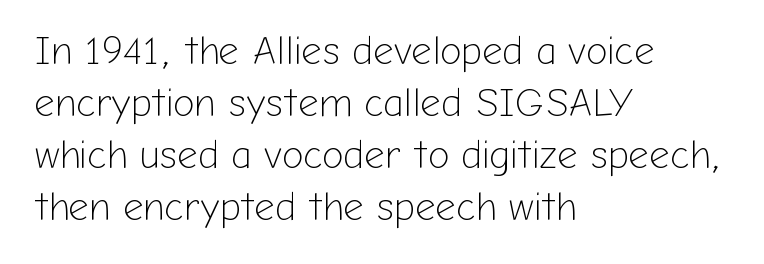
The image shows 40 px light sans-serif type, upright; set left-aligned, normal line spacing (1.3x), normal letter spacing, not underlined; low stroke contrast and a medium x-height.
